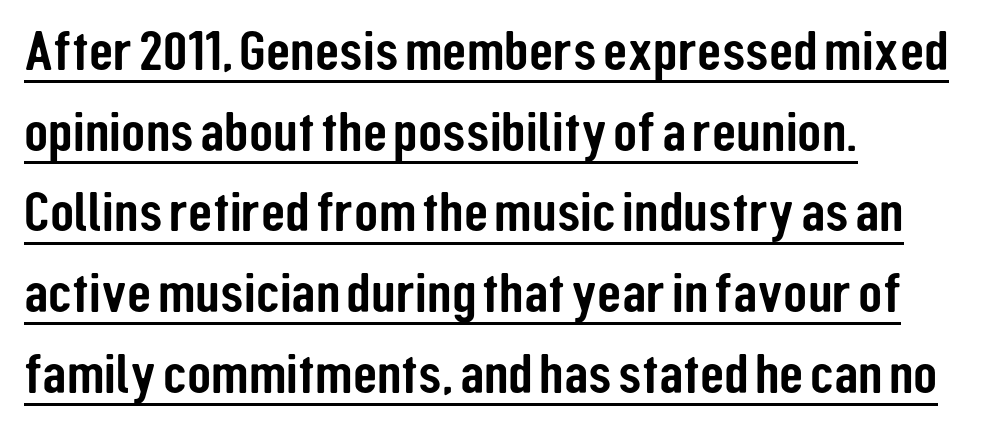
{"serif": "no", "italic": "no", "width": "condensed", "stroke_contrast": "low", "x_height": "medium", "monospaced": "no", "underline": "yes", "align": "left", "line_spacing": "normal", "line_spacing_ratio": 1.44, "letter_spacing": "normal", "letter_spacing_em": 0.0, "glyph_px": 56}
